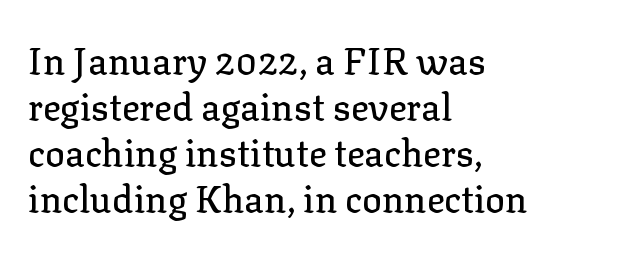
Q: Is the text italic (slanted)? A: No, it is upright.
Q: Is the typeface a serif or a sans-serif typeface? A: Serif.
Q: Is the text underlined? A: No.
Q: How is the paragraph aligned? A: Left-aligned.
Q: Is the spacing between letters normal or unusually wide? A: Normal.
Q: Width (condensed, normal, or wide)? A: Normal.
Q: Stroke contrast? A: Low.
Q: x-height? A: Medium.
Q: Monospaced? A: No.
